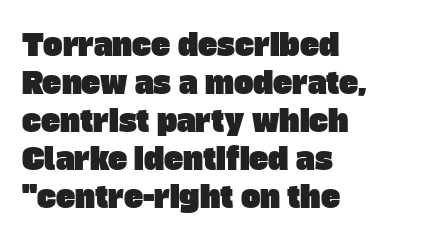
You could not count columns in this text — the font is proportionally spaced. These lines are composed in type without serifs. Honestly, there is no underline to notice here at all. The lines sit at an ordinary, default distance from one another. These lines are set flush left with a ragged right edge.
